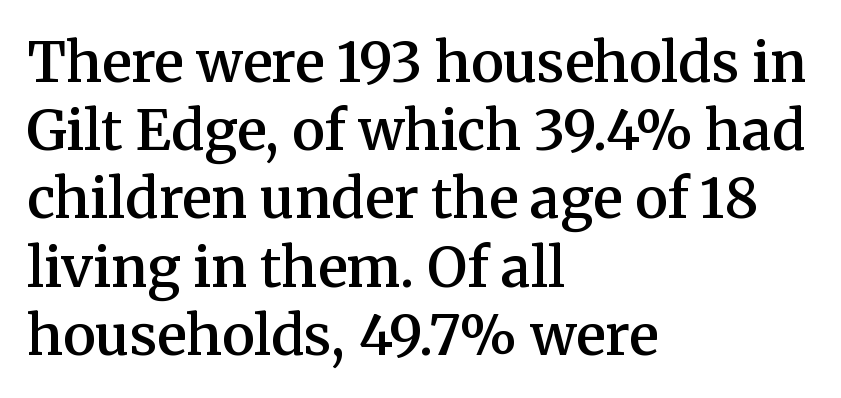
Descenders are the only things crossing below the line. Moderately thickened strokes mark this as semibold type. The face used here is rendered with its standard letterfit. You could not count columns in this text — the font is proportionally spaced.
